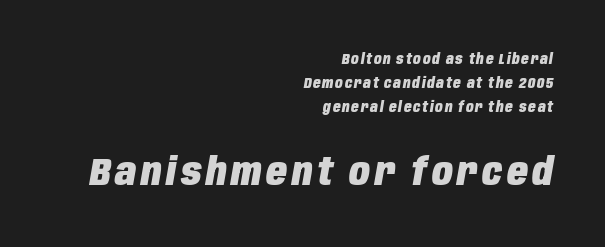
The image shows 38 px heavy, condensed type, italic (leaning right); set right-aligned, normal line spacing (1.7x), not underlined; the second (bottom) block is 2.71x larger; low stroke contrast and a large x-height.
